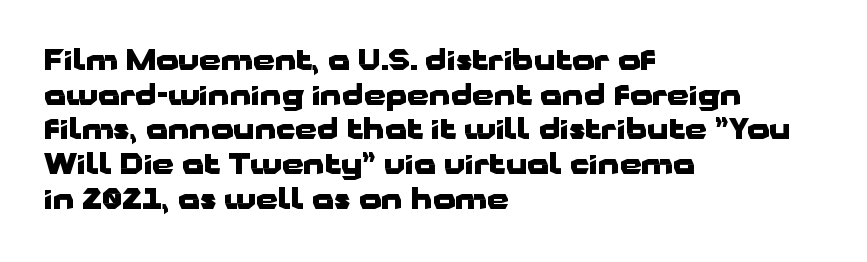
Q: Is the text bold? A: Yes.
Q: Is the text italic (slanted)? A: No, it is upright.
Q: Is the typeface a serif or a sans-serif typeface? A: Sans-serif.
Q: Is the text underlined? A: No.
Q: How is the paragraph aligned? A: Left-aligned.
Q: Is the spacing between letters normal or unusually wide? A: Normal.
Q: Width (condensed, normal, or wide)? A: Wide.
Q: Stroke contrast? A: Low.
Q: x-height? A: Medium.
Q: Monospaced? A: No.
